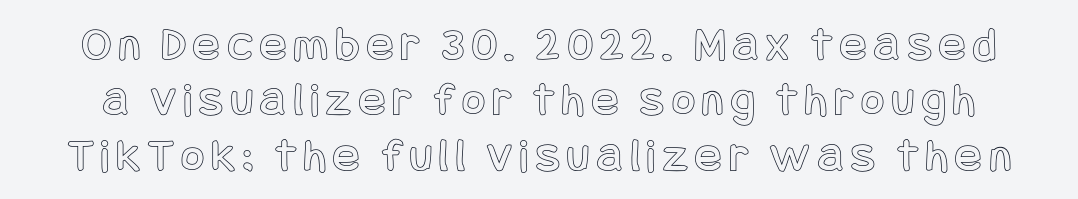
The image shows 49 px condensed type, upright; set tight line spacing (1.13x), not underlined; a large x-height.
